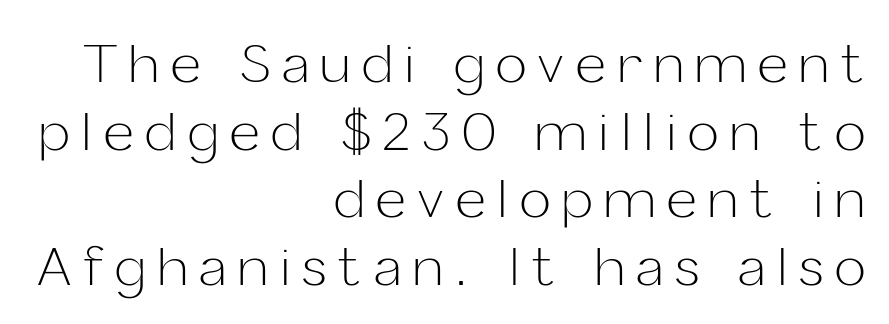
{"serif": "no", "italic": "no", "bold": "no", "weight": "light", "width": "normal", "stroke_contrast": "low", "x_height": "medium", "monospaced": "no", "underline": "no", "align": "right", "line_spacing": "normal", "line_spacing_ratio": 1.3, "letter_spacing": "wide", "letter_spacing_em": 0.23, "glyph_px": 52}
